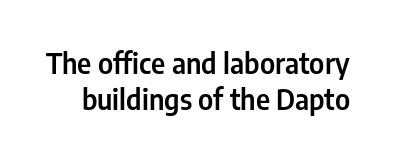
Does extra space separate the letters? No, they use regular spacing. A clean baseline with only descenders dipping below it. The text was rendered using a sans face with plain stroke endings. The rendering uses natural spacing where letterforms have individual widths. Posture: straight, roman, zero tilt.
